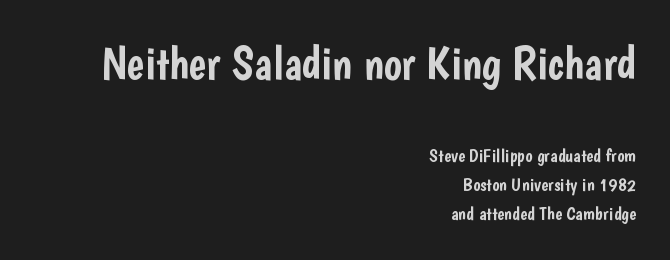
The image shows 47 px condensed sans-serif type, upright; set right-aligned, normal line spacing (1.54x), normal letter spacing, not underlined; the first (top) block is 2.47x larger; low stroke contrast and a medium x-height.
